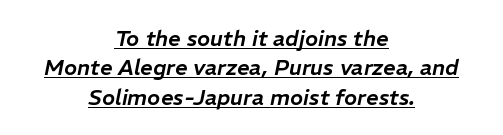
{"italic": "yes", "lean": "right", "slant_degrees": 11, "underline": "yes", "align": "center", "line_spacing": "normal", "line_spacing_ratio": 1.33, "letter_spacing": "normal", "letter_spacing_em": 0.0, "glyph_px": 22}
